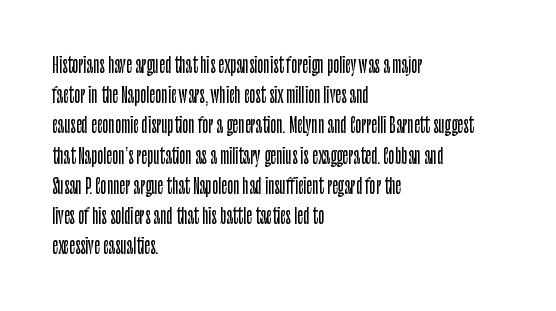
Q: Is the text italic (slanted)? A: No, it is upright.
Q: Is the text underlined? A: No.
Q: How is the paragraph aligned? A: Left-aligned.
Q: Is the spacing between letters normal or unusually wide? A: Normal.
Q: Is the spacing between lines tight, normal or loose? A: Normal.
